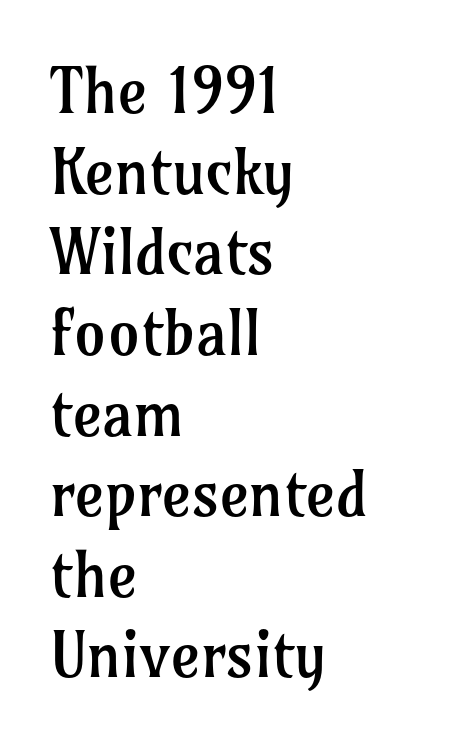
Q: Is the text bold? A: No.
Q: Is the text italic (slanted)? A: No, it is upright.
Q: Is the typeface a serif or a sans-serif typeface? A: Serif.
Q: Is the text underlined? A: No.
Q: How is the paragraph aligned? A: Left-aligned.
Q: Is the spacing between letters normal or unusually wide? A: Normal.
Q: Is the spacing between lines tight, normal or loose? A: Normal.
Q: Width (condensed, normal, or wide)? A: Normal.
Q: Stroke contrast? A: Low.
Q: x-height? A: Medium.
Q: Monospaced? A: No.
